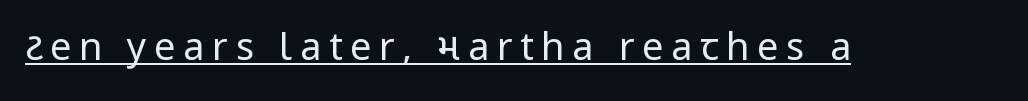
Q: Is the text bold? A: No.
Q: Is the text italic (slanted)? A: No, it is upright.
Q: Is the typeface a serif or a sans-serif typeface? A: Sans-serif.
Q: Is the text underlined? A: Yes.
Q: Is the spacing between letters normal or unusually wide? A: Unusually wide.
Q: Width (condensed, normal, or wide)? A: Condensed.
Q: Stroke contrast? A: Low.
Q: x-height? A: Large.
Q: Monospaced? A: No.
